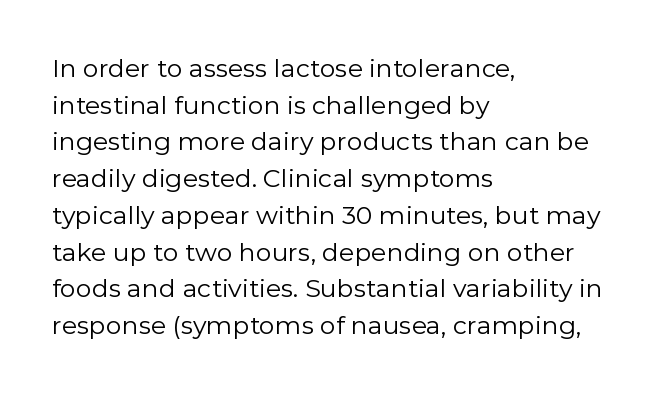
Q: Is the text bold? A: No.
Q: Is the text italic (slanted)? A: No, it is upright.
Q: Is the text underlined? A: No.
Q: How is the paragraph aligned? A: Left-aligned.
Q: Is the spacing between letters normal or unusually wide? A: Normal.
Q: Is the spacing between lines tight, normal or loose? A: Normal.
